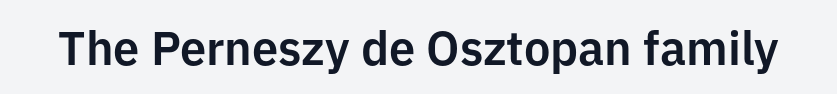
Q: Is the text italic (slanted)? A: No, it is upright.
Q: Is the typeface a serif or a sans-serif typeface? A: Sans-serif.
Q: Is the text underlined? A: No.
Q: Is the spacing between letters normal or unusually wide? A: Normal.
Q: Width (condensed, normal, or wide)? A: Normal.
Q: Stroke contrast? A: Low.
Q: x-height? A: Medium.
Q: Monospaced? A: No.
